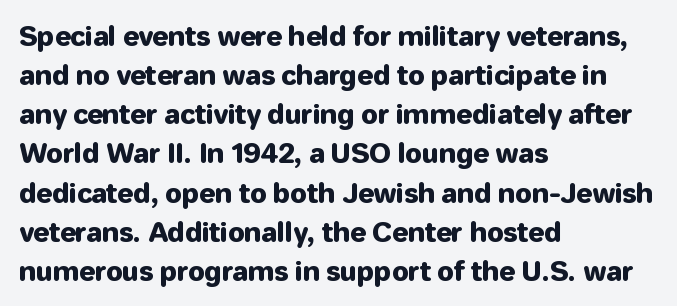
Q: Is the text italic (slanted)? A: No, it is upright.
Q: Is the text underlined? A: No.
Q: How is the paragraph aligned? A: Left-aligned.
Q: Is the spacing between letters normal or unusually wide? A: Normal.
Q: Is the spacing between lines tight, normal or loose? A: Normal.
